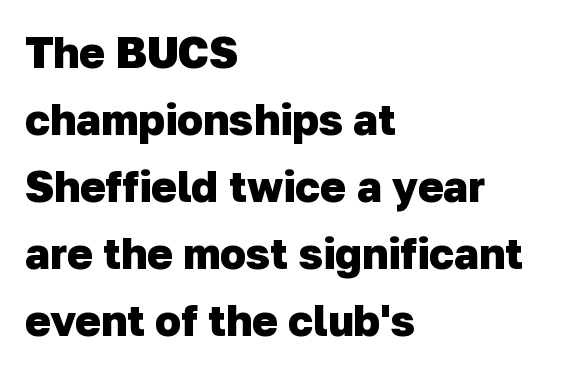
Q: Is the text bold? A: Yes.
Q: Is the typeface a serif or a sans-serif typeface? A: Sans-serif.
Q: Is the text underlined? A: No.
Q: How is the paragraph aligned? A: Left-aligned.
Q: Is the spacing between letters normal or unusually wide? A: Normal.
Q: Is the spacing between lines tight, normal or loose? A: Normal.
Q: Width (condensed, normal, or wide)? A: Normal.
Q: Stroke contrast? A: Low.
Q: x-height? A: Medium.
Q: Monospaced? A: No.
